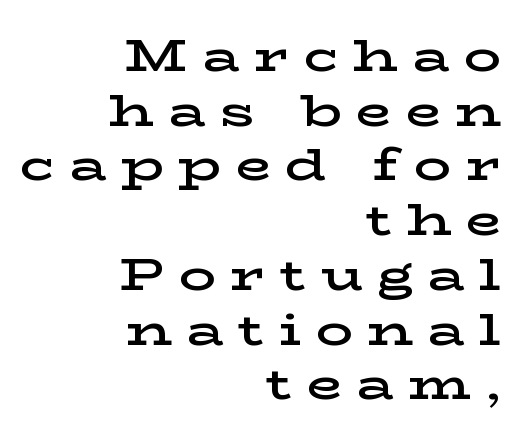
The image shows 46 px semibold, wide serif type, upright; set right-aligned, line spacing 1.19x, unusually wide letter spacing (+0.31 em), not underlined; low stroke contrast and a medium x-height.
